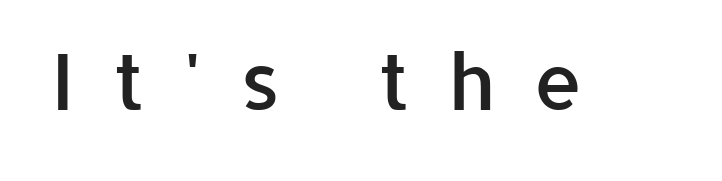
The image shows 78 px semibold sans-serif type, upright; set unusually wide letter spacing (+0.49 em), not underlined; low stroke contrast and a medium x-height.
